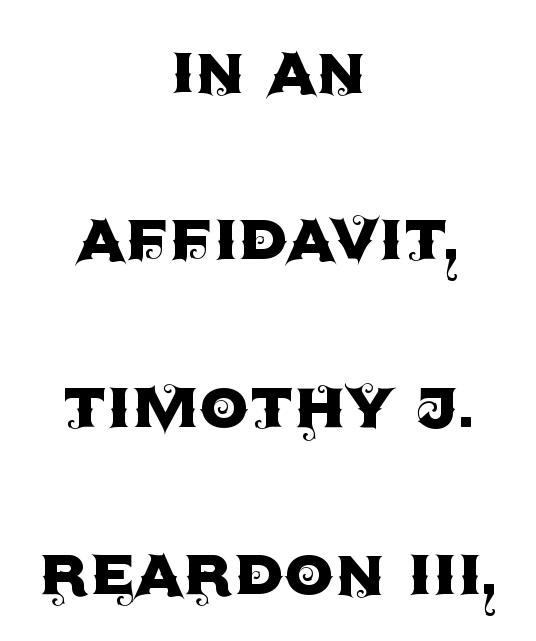
The image shows 79 px sans-serif type, upright; set centered, loose line spacing (2.12x), normal letter spacing, not underlined; a large x-height.
